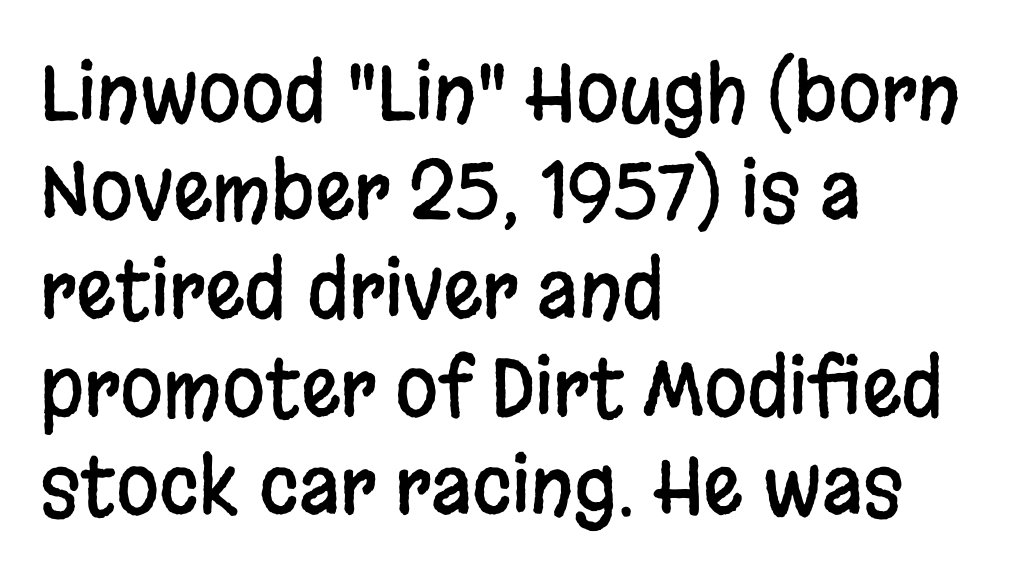
{"serif": "no", "italic": "no", "width": "condensed", "stroke_contrast": "low", "x_height": "large", "monospaced": "no", "underline": "no", "align": "left", "line_spacing": "normal", "line_spacing_ratio": 1.26, "letter_spacing": "normal", "letter_spacing_em": 0.0, "glyph_px": 78}
